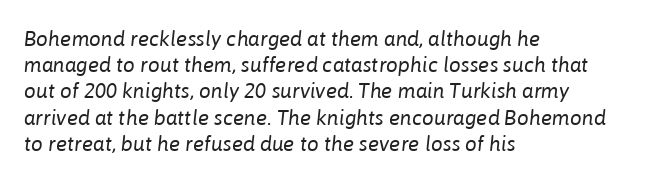
{"italic": "yes", "lean": "right", "slant_degrees": 6, "bold": "no", "underline": "no", "align": "left", "line_spacing": "normal", "line_spacing_ratio": 1.25, "letter_spacing": "normal", "letter_spacing_em": 0.0, "glyph_px": 21}
